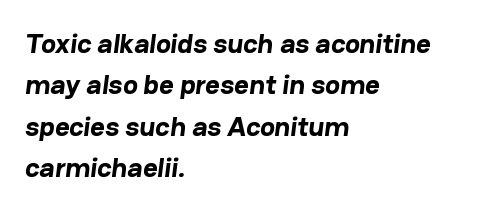
The image shows 28 px bold sans-serif type; set left-aligned, normal line spacing (1.48x), normal letter spacing, not underlined; low stroke contrast and a medium x-height.
